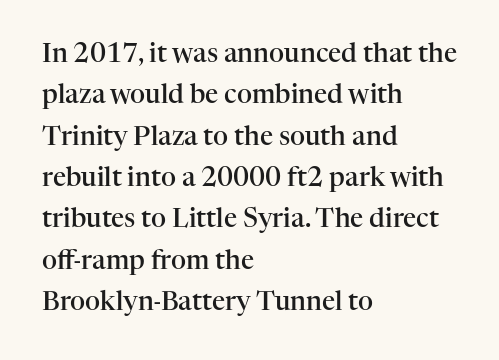
{"italic": "no", "bold": "semi", "underline": "no", "align": "left", "line_spacing": "normal", "line_spacing_ratio": 1.59, "letter_spacing": "normal", "letter_spacing_em": 0.0, "glyph_px": 26}
